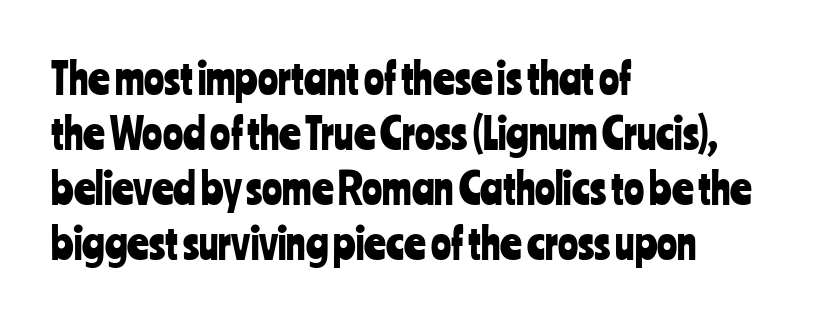
Q: Is the text italic (slanted)? A: No, it is upright.
Q: Is the typeface a serif or a sans-serif typeface? A: Sans-serif.
Q: Is the text underlined? A: No.
Q: How is the paragraph aligned? A: Left-aligned.
Q: Is the spacing between letters normal or unusually wide? A: Normal.
Q: Is the spacing between lines tight, normal or loose? A: Normal.
Q: Width (condensed, normal, or wide)? A: Condensed.
Q: Stroke contrast? A: Low.
Q: x-height? A: Medium.
Q: Monospaced? A: No.
